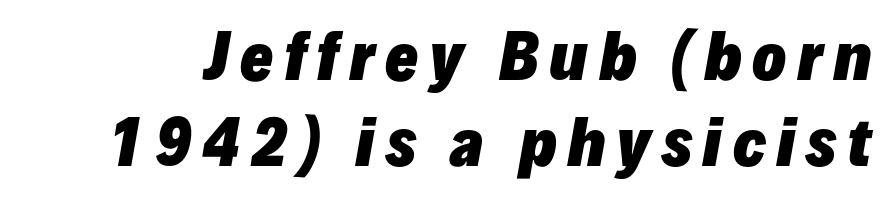
The designer left line spacing at the default. Emphasis-style slanted type is in use. Do the characters align in a grid? No, the font is proportional. Rule under the text: the space is simply empty. The passage shown is emphatically bold.
